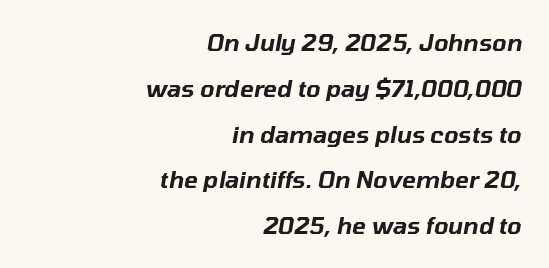
Q: Is the text italic (slanted)? A: Yes, it leans right by about 10 degrees.
Q: Is the text underlined? A: No.
Q: How is the paragraph aligned? A: Right-aligned.
Q: Is the spacing between letters normal or unusually wide? A: Normal.
Q: Is the spacing between lines tight, normal or loose? A: Loose.
